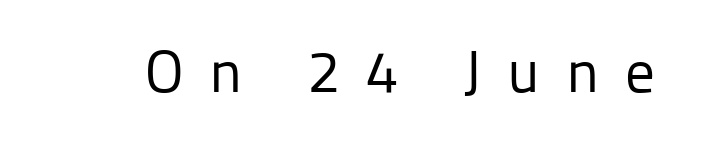
The passage shown is typed in a proportional face where columns would drift. Tracking value appears strongly positive — letters spread wide. Examine the stroke ends and you'll find no serifs. This is roman type, the default non-slanted kind. Clear beneath every line of the passage. The characters are drawn with everyday or finer stroke widths.
